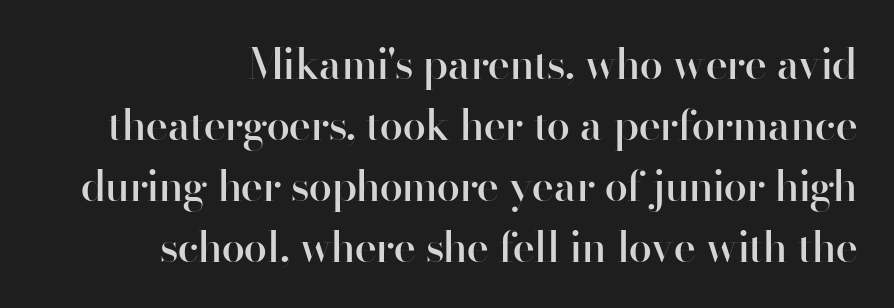
{"serif": "no", "italic": "no", "bold": "semi", "weight": "semibold", "width": "normal", "stroke_contrast": "high", "x_height": "small", "monospaced": "no", "underline": "no", "line_spacing": "normal", "line_spacing_ratio": 1.45, "letter_spacing": "normal", "letter_spacing_em": 0.0, "glyph_px": 42}
